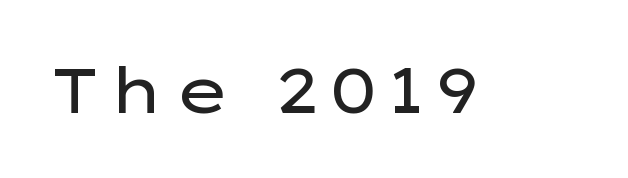
{"serif": "no", "italic": "no", "bold": "no", "weight": "regular", "width": "wide", "stroke_contrast": "low", "x_height": "medium", "monospaced": "no", "underline": "no", "glyph_px": 64}
